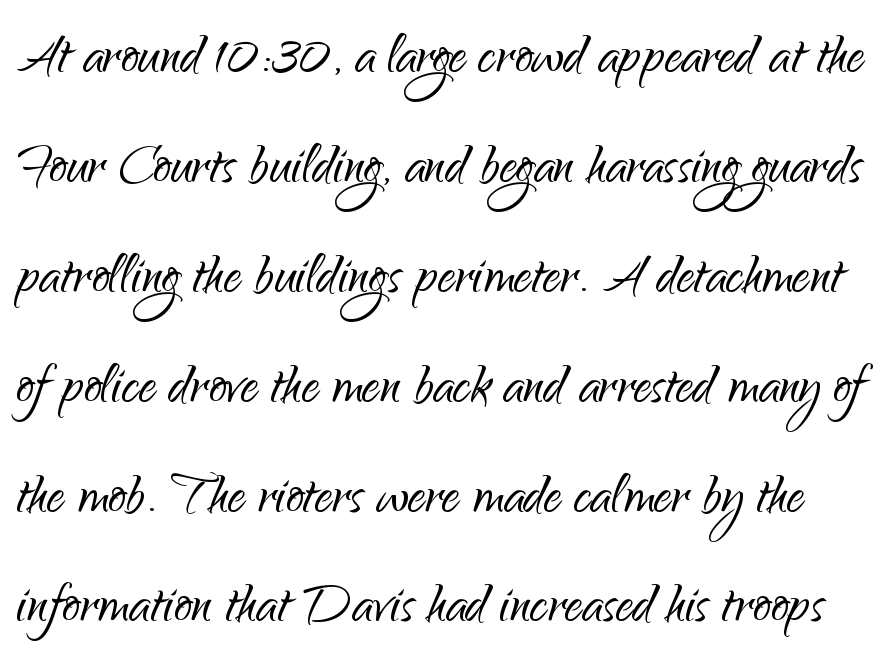
Q: Is the text bold? A: No.
Q: Is the text italic (slanted)? A: Yes.
Q: Is the typeface a serif or a sans-serif typeface? A: Sans-serif.
Q: Is the text underlined? A: No.
Q: Is the spacing between letters normal or unusually wide? A: Normal.
Q: Is the spacing between lines tight, normal or loose? A: Normal.
Q: Width (condensed, normal, or wide)? A: Normal.
Q: Stroke contrast? A: Low.
Q: x-height? A: Small.
Q: Monospaced? A: No.
